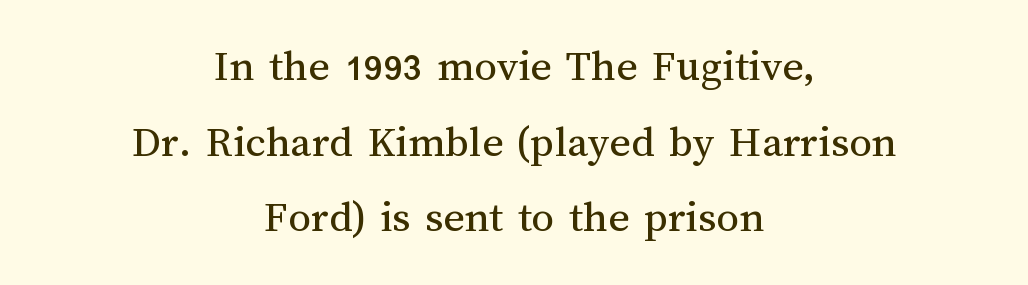
The image shows 45 px regular-weight type, upright; set centered, normal line spacing (1.68x), normal letter spacing, not underlined; medium stroke contrast and a medium x-height.
